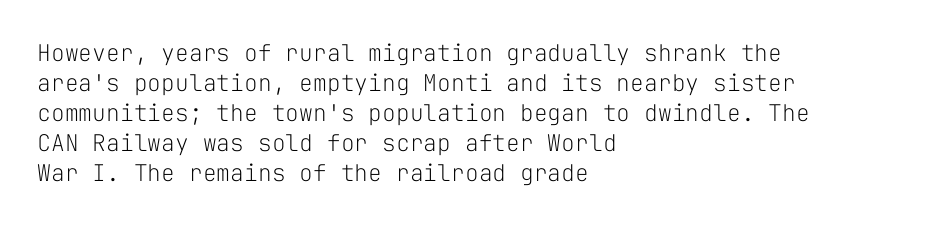
{"italic": "no", "bold": "no", "underline": "no", "align": "left", "line_spacing": "normal", "line_spacing_ratio": 1.3, "letter_spacing": "normal", "letter_spacing_em": 0.0, "glyph_px": 23}
